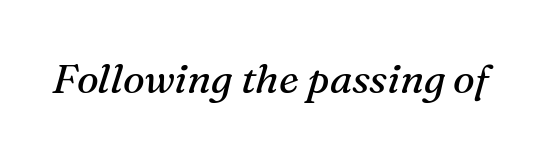
Q: Is the text bold? A: No.
Q: Is the text italic (slanted)? A: Yes, it leans right by about 16 degrees.
Q: Is the typeface a serif or a sans-serif typeface? A: Serif.
Q: Is the text underlined? A: No.
Q: Is the spacing between letters normal or unusually wide? A: Normal.
Q: Width (condensed, normal, or wide)? A: Normal.
Q: Stroke contrast? A: Medium.
Q: x-height? A: Medium.
Q: Monospaced? A: No.
